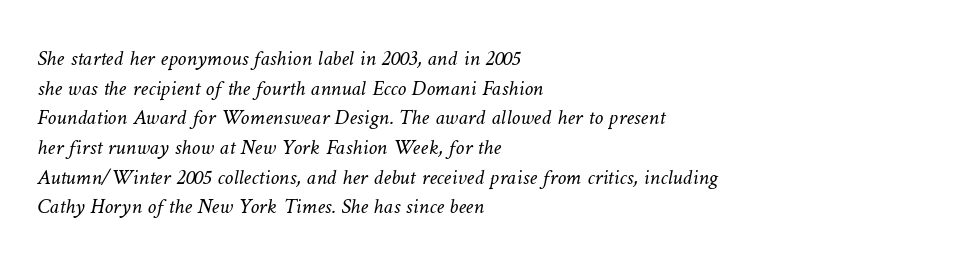
Q: Is the text bold? A: No.
Q: Is the text underlined? A: No.
Q: How is the paragraph aligned? A: Left-aligned.
Q: Is the spacing between letters normal or unusually wide? A: Normal.
Q: Is the spacing between lines tight, normal or loose? A: Normal.
